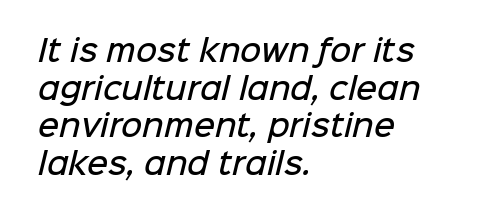
The image shows 29 px semibold sans-serif type; set left-aligned, normal line spacing (1.3x), normal letter spacing, not underlined; low stroke contrast and a medium x-height.
